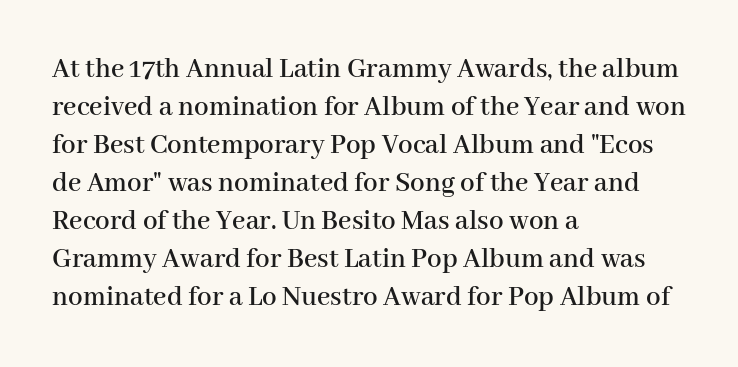
Vertically, the passage feels balanced, rows spaced as you'd expect. Think of a printed novel: that variable character pitch is what you see here. Serifs: yes, visible at the terminals of the letterforms. Characters remain perfectly vertical along every line. Letters rest on an invisible, unmarked baseline. Students, note that the glyphs here touch the page at normal intervals.
